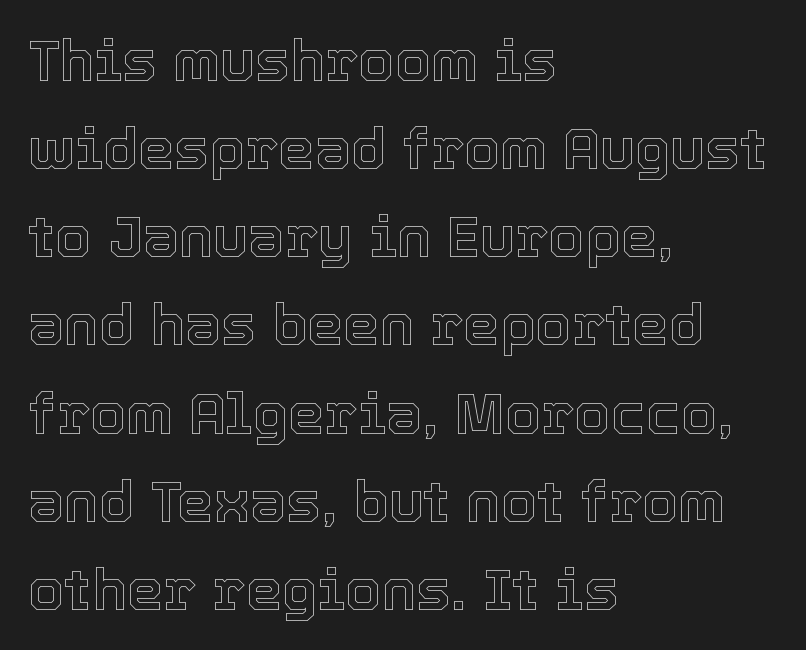
Q: Is the text italic (slanted)? A: No, it is upright.
Q: Is the text underlined? A: No.
Q: How is the paragraph aligned? A: Left-aligned.
Q: Is the spacing between letters normal or unusually wide? A: Normal.
Q: Is the spacing between lines tight, normal or loose? A: Normal.
Q: Width (condensed, normal, or wide)? A: Normal.
Q: x-height? A: Medium.
Q: Monospaced? A: No.
